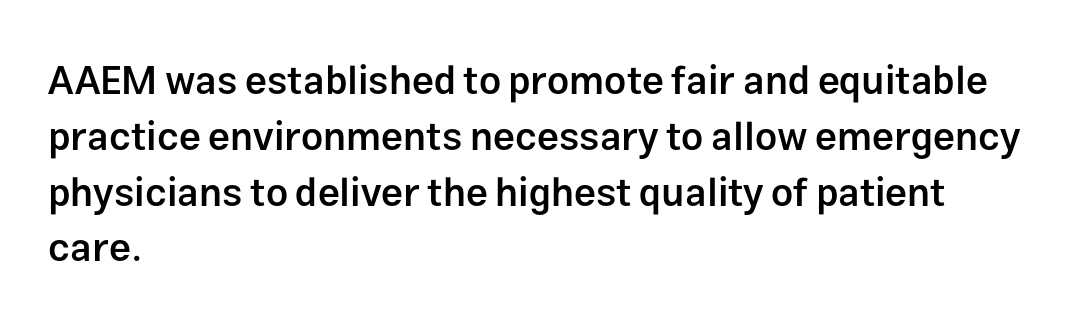
Q: Is the text bold? A: Semi-bold.
Q: Is the text italic (slanted)? A: No, it is upright.
Q: Is the typeface a serif or a sans-serif typeface? A: Sans-serif.
Q: Is the text underlined? A: No.
Q: How is the paragraph aligned? A: Left-aligned.
Q: Is the spacing between letters normal or unusually wide? A: Normal.
Q: Is the spacing between lines tight, normal or loose? A: Normal.
Q: Width (condensed, normal, or wide)? A: Normal.
Q: Stroke contrast? A: Low.
Q: x-height? A: Medium.
Q: Monospaced? A: No.
